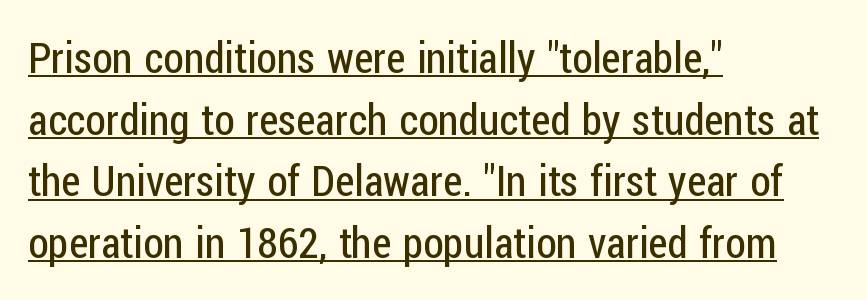
Weight: in the light-to-regular range. These lines are rendered in a variable-pitch font. Look at the tracking — it's just the regular setting, nothing added. A rule runs beneath these lines of type.
